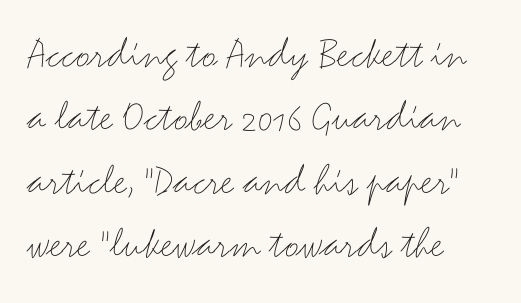
Q: Is the text bold? A: No.
Q: Is the text italic (slanted)? A: Yes.
Q: Is the typeface a serif or a sans-serif typeface? A: Sans-serif.
Q: Is the text underlined? A: No.
Q: How is the paragraph aligned? A: Left-aligned.
Q: Is the spacing between letters normal or unusually wide? A: Normal.
Q: Is the spacing between lines tight, normal or loose? A: Normal.
Q: Width (condensed, normal, or wide)? A: Wide.
Q: Stroke contrast? A: Medium.
Q: x-height? A: Small.
Q: Monospaced? A: No.
